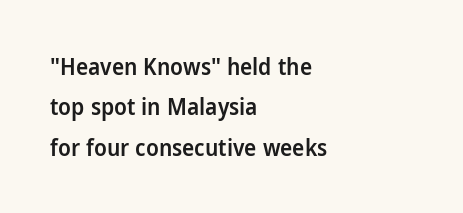
{"italic": "no", "bold": "semi", "underline": "no", "align": "left", "line_spacing_ratio": 1.76, "letter_spacing": "normal", "letter_spacing_em": 0.0, "glyph_px": 23}
